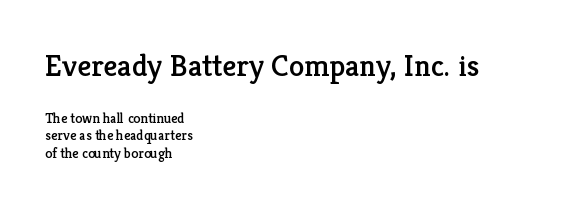
To sum up the face: it has serifs. These lines stack with their left ends in a neat column. The first block has been scaled up relative to the second. The letters stand straight up with perfectly vertical stems. How are the letters spaced? Ordinarily, with no added tracking. Each letter keeps its own natural width here, so spacing adapts to shape.
